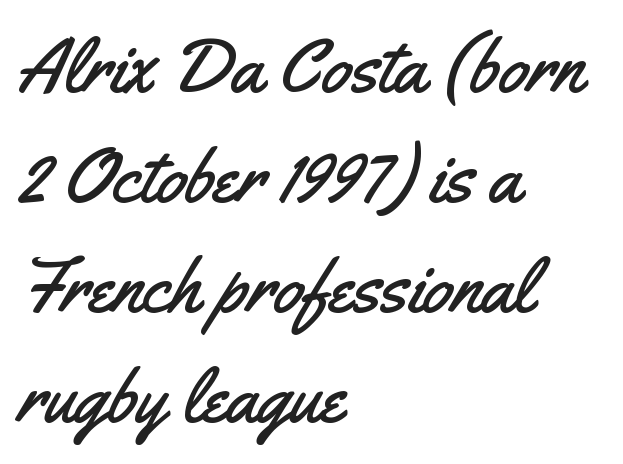
Q: Is the text italic (slanted)? A: Yes.
Q: Is the typeface a serif or a sans-serif typeface? A: Sans-serif.
Q: Is the text underlined? A: No.
Q: How is the paragraph aligned? A: Left-aligned.
Q: Is the spacing between letters normal or unusually wide? A: Normal.
Q: Is the spacing between lines tight, normal or loose? A: Normal.
Q: Width (condensed, normal, or wide)? A: Condensed.
Q: Stroke contrast? A: Medium.
Q: x-height? A: Small.
Q: Monospaced? A: No.
